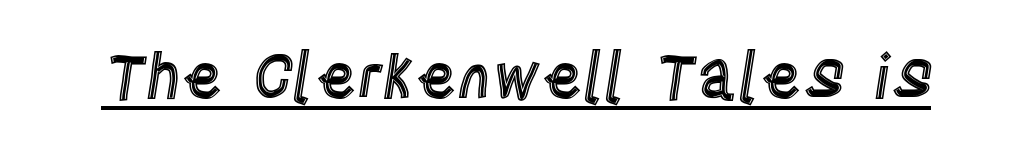
The image shows 62 px condensed type; set normal letter spacing, underlined; a large x-height.
